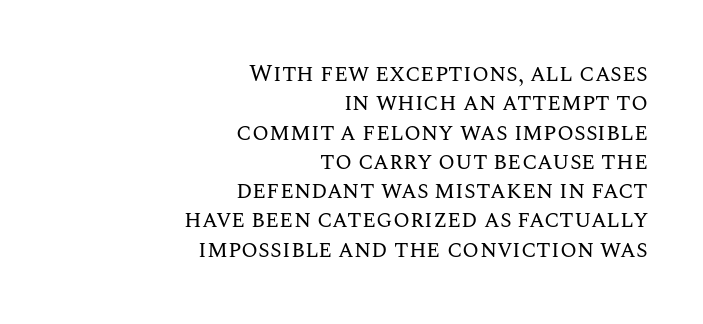
Q: Is the text bold? A: No.
Q: Is the text italic (slanted)? A: No, it is upright.
Q: Is the text underlined? A: No.
Q: How is the paragraph aligned? A: Right-aligned.
Q: Is the spacing between letters normal or unusually wide? A: Normal.
